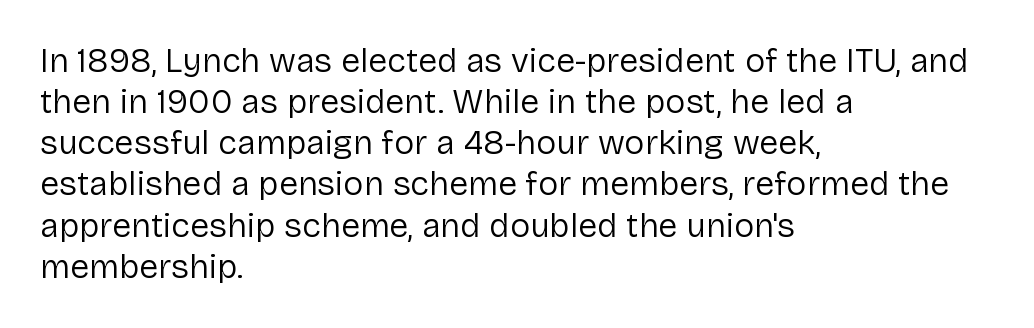
{"serif": "no", "italic": "no", "bold": "no", "weight": "regular", "width": "normal", "stroke_contrast": "low", "x_height": "medium", "monospaced": "no", "underline": "no", "align": "left", "line_spacing_ratio": 1.21, "letter_spacing": "normal", "letter_spacing_em": 0.0, "glyph_px": 34}
